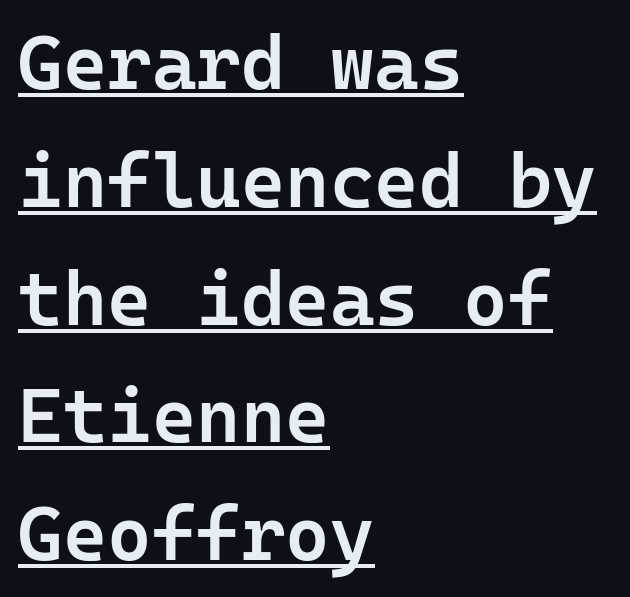
Q: Is the text bold? A: Semi-bold.
Q: Is the text italic (slanted)? A: No, it is upright.
Q: Is the typeface a serif or a sans-serif typeface? A: Sans-serif.
Q: Is the text underlined? A: Yes.
Q: How is the paragraph aligned? A: Left-aligned.
Q: Is the spacing between letters normal or unusually wide? A: Normal.
Q: Is the spacing between lines tight, normal or loose? A: Normal.
Q: Width (condensed, normal, or wide)? A: Normal.
Q: Stroke contrast? A: Low.
Q: x-height? A: Medium.
Q: Monospaced? A: Yes.
